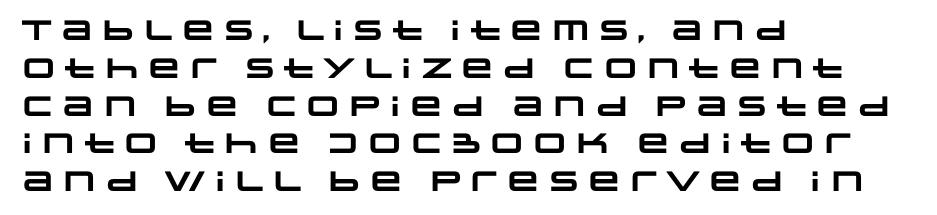
{"serif": "no", "bold": "yes", "weight": "heavy", "width": "wide", "stroke_contrast": "low", "x_height": "large", "monospaced": "no", "underline": "no", "align": "left", "line_spacing": "normal", "line_spacing_ratio": 1.35, "letter_spacing": "normal", "letter_spacing_em": 0.0, "glyph_px": 28}
